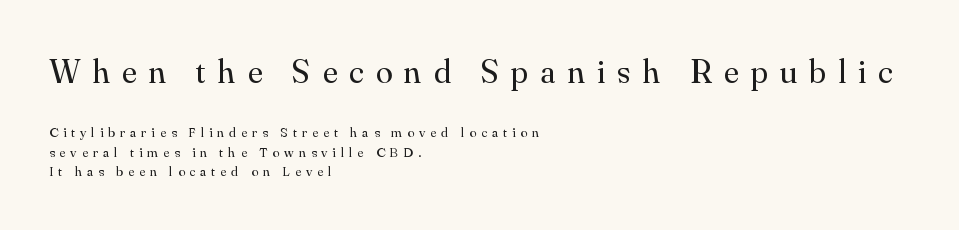
The image shows 34 px regular-weight serif type, upright; set left-aligned, normal line spacing (1.39x), unusually wide letter spacing (+0.36 em), not underlined; the first (top) block is 2.43x larger; medium stroke contrast and a small x-height.
